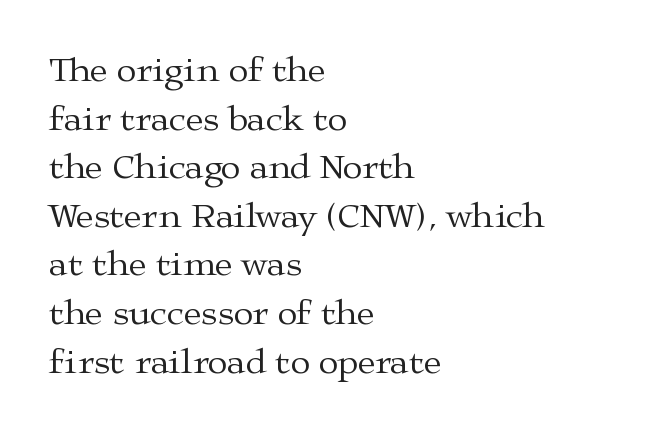
Designer's note — italics off, roman on. This sample has the flowing, uneven cadence of proportional lettering. Each word holds together tightly as a unit, with standard inter-letter gaps. Line beginnings align vertically; line endings do not. Regarding leading, the lines here are spaced in the standard way. Each row of text sits above clean, open space.
